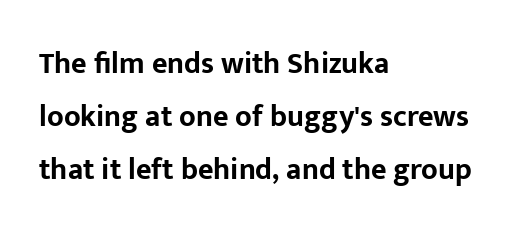
{"serif": "no", "italic": "no", "bold": "yes", "weight": "bold", "width": "normal", "stroke_contrast": "low", "x_height": "medium", "monospaced": "no", "underline": "no", "align": "left", "line_spacing_ratio": 1.76, "letter_spacing": "normal", "letter_spacing_em": 0.0, "glyph_px": 30}
